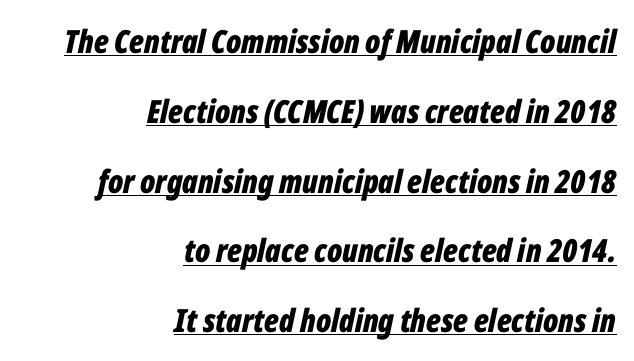
The image shows 32 px bold, condensed type, italic (leaning right); set right-aligned, loose line spacing (2.18x), normal letter spacing, underlined; low stroke contrast and a medium x-height.
